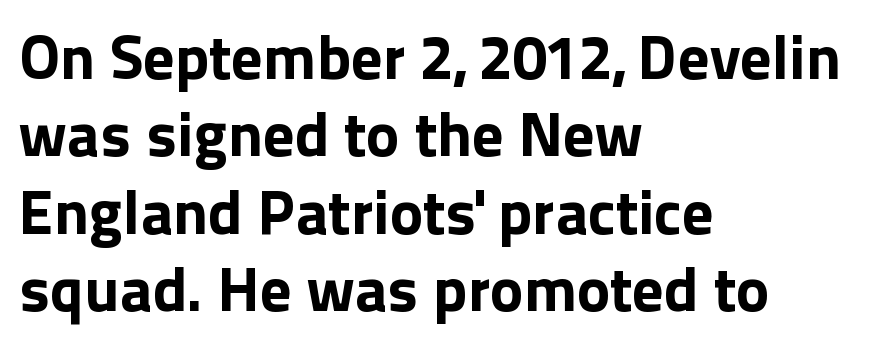
The image shows 63 px bold sans-serif type, upright; set left-aligned, line spacing 1.23x, normal letter spacing, not underlined; a medium x-height.
